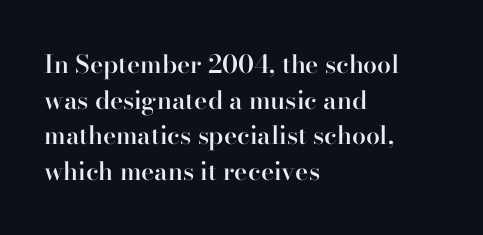
{"italic": "no", "bold": "semi", "underline": "no", "align": "left", "line_spacing": "normal", "line_spacing_ratio": 1.43, "letter_spacing": "normal", "letter_spacing_em": 0.0, "glyph_px": 25}
